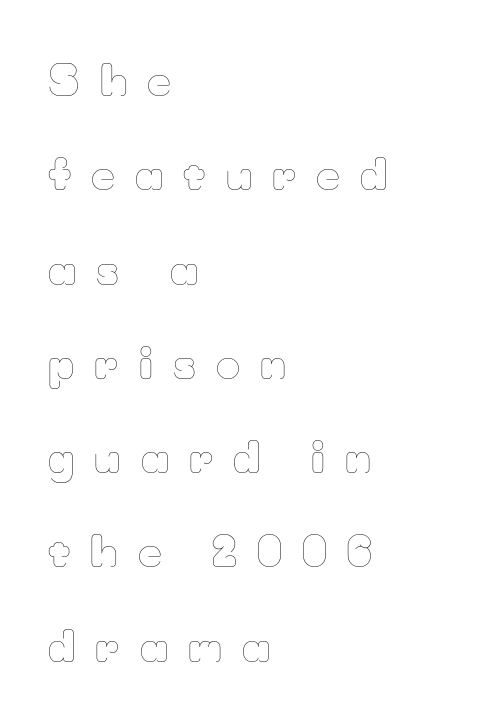
Is the block centered? No — it sits flush against the left margin. Bare-footed words on every line. Is there any slant? The stems are plumb. Substantial extra tracking has been applied to these lines. Vertical spacing — loose.
